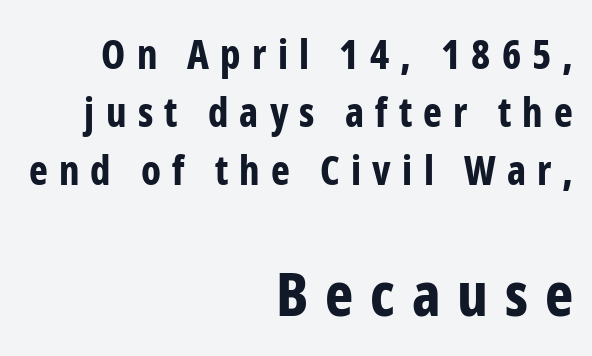
The image shows 60 px bold, condensed sans-serif type, upright; set right-aligned, normal line spacing (1.45x), unusually wide letter spacing (+0.28 em), not underlined; the second (bottom) block is 1.5x larger; low stroke contrast and a medium x-height.
